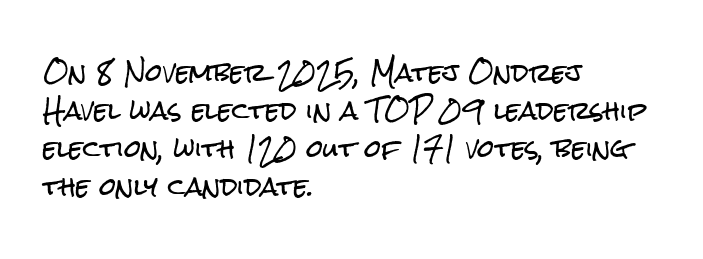
Q: Is the text italic (slanted)? A: No, it is upright.
Q: Is the text underlined? A: No.
Q: How is the paragraph aligned? A: Left-aligned.
Q: Is the spacing between letters normal or unusually wide? A: Normal.
Q: Is the spacing between lines tight, normal or loose? A: Normal.
